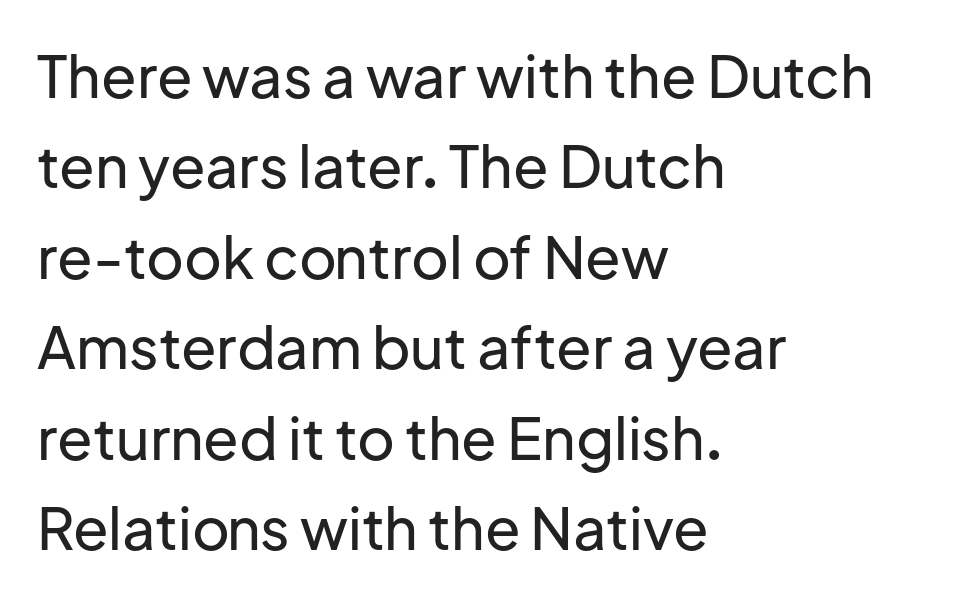
Typographically, this falls in the sans-serif category. If you measured baseline to baseline, you'd find a middling distance. Honestly, there is no underline to notice here at all. No italicization has been applied; the sample stays upright.
